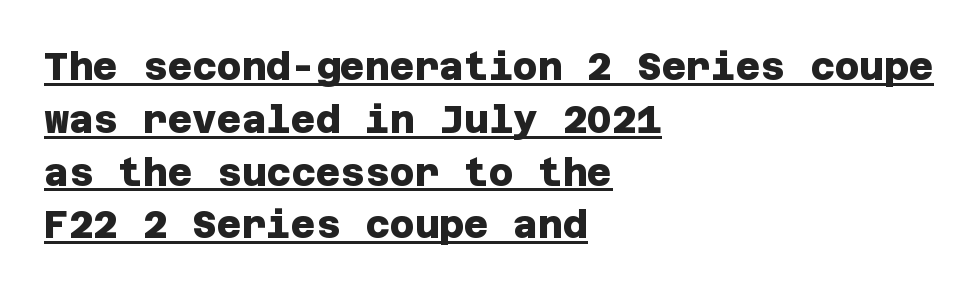
{"serif": "no", "bold": "yes", "weight": "heavy", "width": "normal", "stroke_contrast": "low", "x_height": "large", "underline": "yes", "align": "left", "line_spacing": "normal", "line_spacing_ratio": 1.39, "letter_spacing": "normal", "letter_spacing_em": 0.0, "glyph_px": 38}
